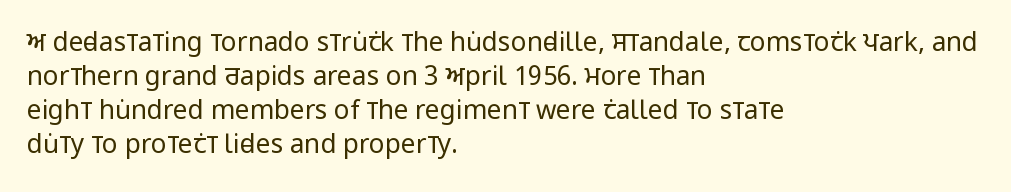
Q: Is the text bold? A: No.
Q: Is the text italic (slanted)? A: No, it is upright.
Q: Is the text underlined? A: No.
Q: How is the paragraph aligned? A: Left-aligned.
Q: Is the spacing between letters normal or unusually wide? A: Normal.
Q: Is the spacing between lines tight, normal or loose? A: Normal.
